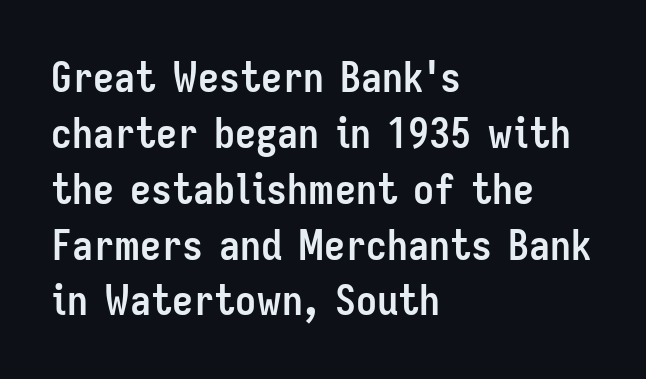
{"serif": "no", "italic": "no", "bold": "yes", "weight": "semibold", "width": "condensed", "stroke_contrast": "low", "x_height": "medium", "monospaced": "no", "underline": "no", "align": "left", "line_spacing": "normal", "line_spacing_ratio": 1.33, "letter_spacing": "normal", "letter_spacing_em": 0.0, "glyph_px": 42}
